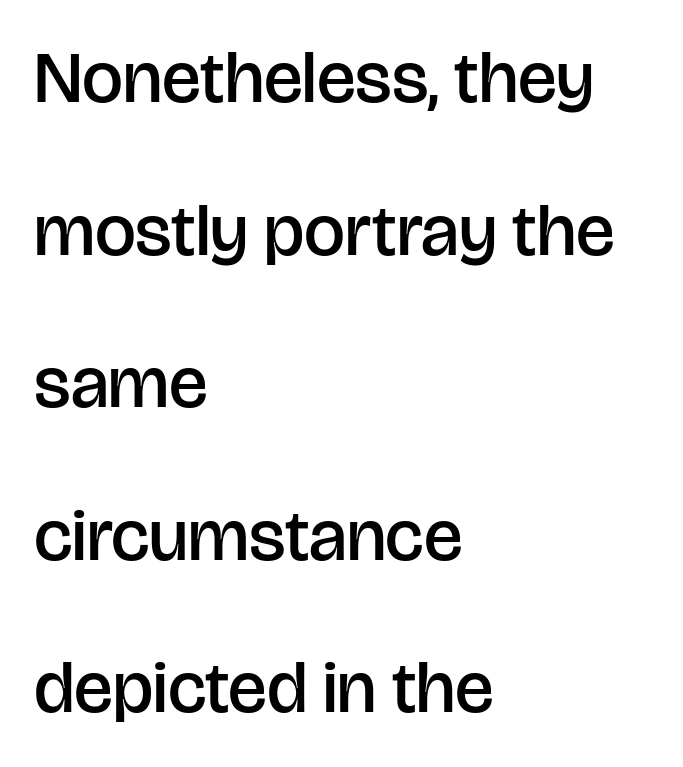
Short note: letters normally spaced. Whoever set this chose breathing room over compactness in the vertical rhythm. The rendering shows plain stroke endings on the letterforms — a sans-serif design. The baseline area is clear.
